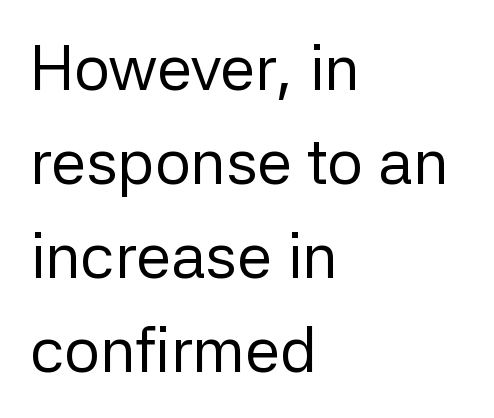
Q: Is the text bold? A: No.
Q: Is the text italic (slanted)? A: No, it is upright.
Q: Is the typeface a serif or a sans-serif typeface? A: Sans-serif.
Q: Is the text underlined? A: No.
Q: How is the paragraph aligned? A: Left-aligned.
Q: Is the spacing between letters normal or unusually wide? A: Normal.
Q: Is the spacing between lines tight, normal or loose? A: Normal.
Q: Width (condensed, normal, or wide)? A: Normal.
Q: Stroke contrast? A: Low.
Q: x-height? A: Medium.
Q: Monospaced? A: No.
